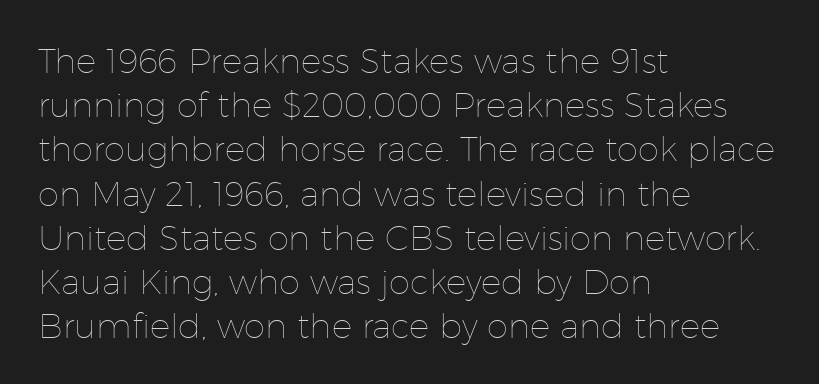
Q: Is the text bold? A: No.
Q: Is the text italic (slanted)? A: No, it is upright.
Q: Is the text underlined? A: No.
Q: How is the paragraph aligned? A: Left-aligned.
Q: Is the spacing between letters normal or unusually wide? A: Normal.
Q: Is the spacing between lines tight, normal or loose? A: Normal.
Q: Width (condensed, normal, or wide)? A: Normal.
Q: Stroke contrast? A: Low.
Q: x-height? A: Medium.
Q: Monospaced? A: No.
